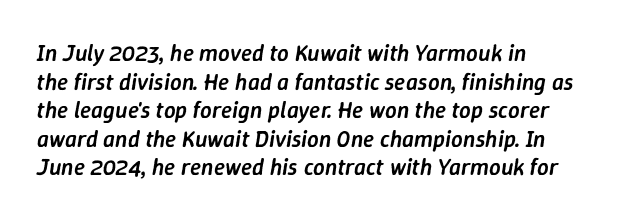
{"italic": "yes", "lean": "right", "slant_degrees": 9, "bold": "semi", "underline": "no", "align": "left", "line_spacing_ratio": 1.24, "letter_spacing": "normal", "letter_spacing_em": 0.0, "glyph_px": 23}
